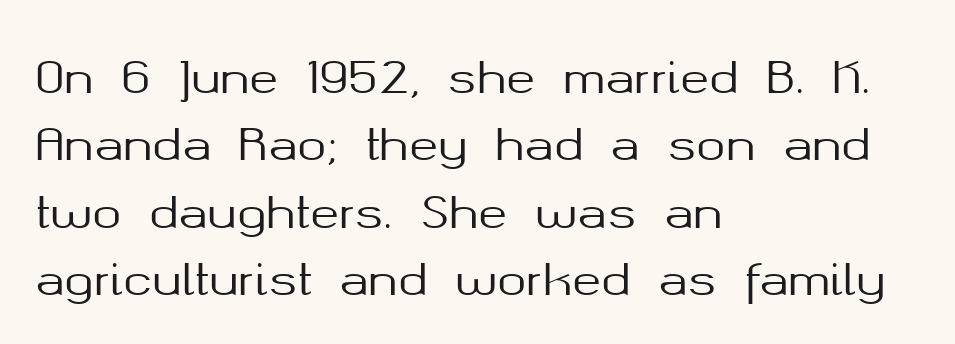
{"serif": "no", "italic": "no", "width": "normal", "stroke_contrast": "medium", "x_height": "medium", "monospaced": "no", "underline": "no", "align": "left", "line_spacing": "normal", "line_spacing_ratio": 1.53, "letter_spacing": "normal", "letter_spacing_em": 0.0, "glyph_px": 44}
